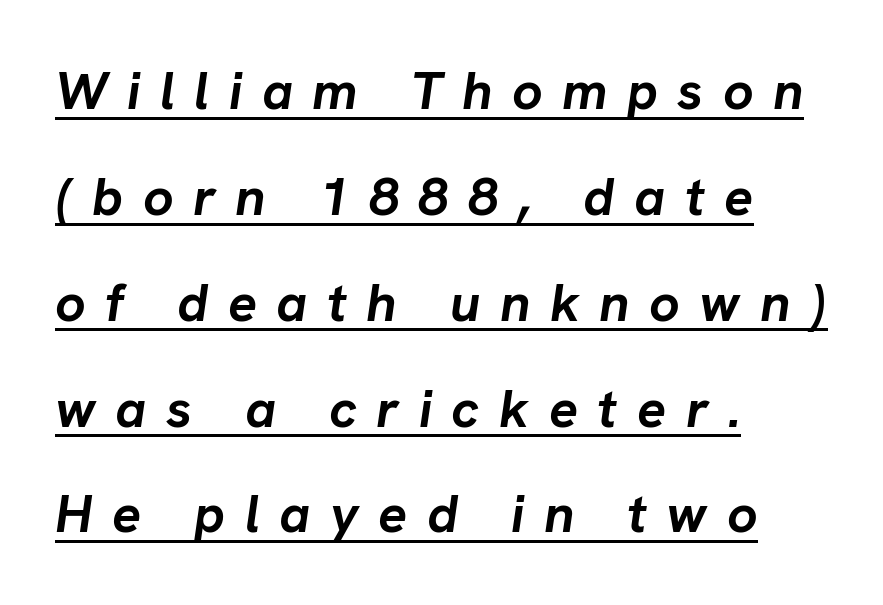
Q: Is the text bold? A: Yes.
Q: Is the text italic (slanted)? A: Yes, it leans right by about 8 degrees.
Q: Is the text underlined? A: Yes.
Q: How is the paragraph aligned? A: Left-aligned.
Q: Is the spacing between letters normal or unusually wide? A: Unusually wide.
Q: Is the spacing between lines tight, normal or loose? A: Loose.
Q: Width (condensed, normal, or wide)? A: Normal.
Q: Stroke contrast? A: Low.
Q: x-height? A: Medium.
Q: Monospaced? A: No.
